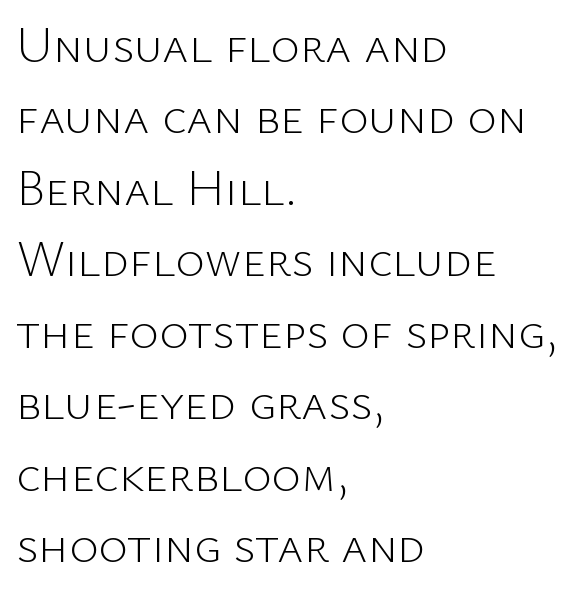
The image shows 50 px light sans-serif type, upright; set left-aligned, normal line spacing (1.43x), normal letter spacing, not underlined; low stroke contrast and a medium x-height.
